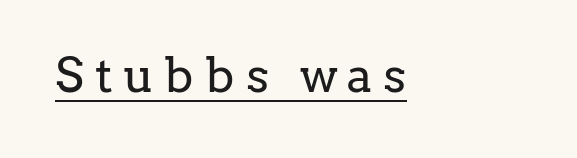
{"serif": "yes", "italic": "no", "bold": "no", "weight": "regular", "width": "normal", "stroke_contrast": "low", "x_height": "medium", "monospaced": "no", "underline": "yes", "letter_spacing": "wide", "letter_spacing_em": 0.24, "glyph_px": 48}
